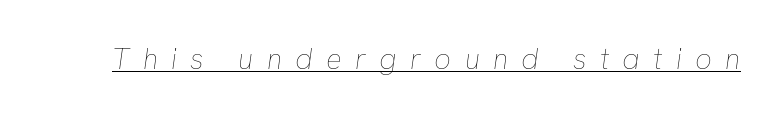
{"italic": "yes", "lean": "right", "slant_degrees": 8, "bold": "no", "weight": "thin", "width": "normal", "stroke_contrast": "low", "x_height": "medium", "monospaced": "no", "underline": "yes", "letter_spacing": "wide", "letter_spacing_em": 0.46, "glyph_px": 29}
